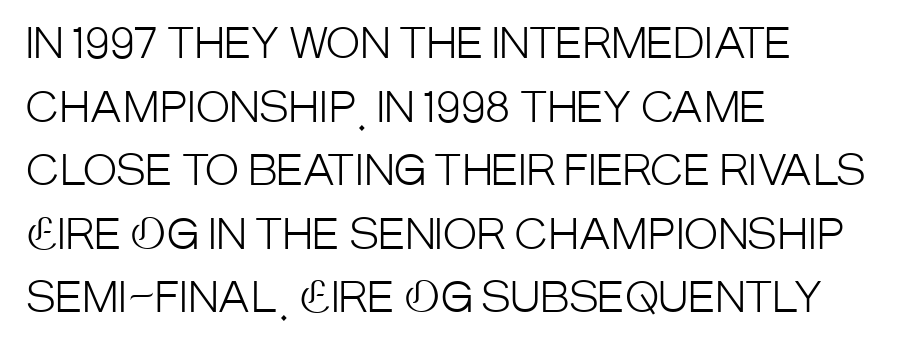
Q: Is the text bold? A: No.
Q: Is the text italic (slanted)? A: No, it is upright.
Q: Is the typeface a serif or a sans-serif typeface? A: Sans-serif.
Q: Is the text underlined? A: No.
Q: How is the paragraph aligned? A: Left-aligned.
Q: Is the spacing between letters normal or unusually wide? A: Normal.
Q: Is the spacing between lines tight, normal or loose? A: Normal.
Q: Width (condensed, normal, or wide)? A: Condensed.
Q: Stroke contrast? A: Low.
Q: x-height? A: Large.
Q: Monospaced? A: No.
